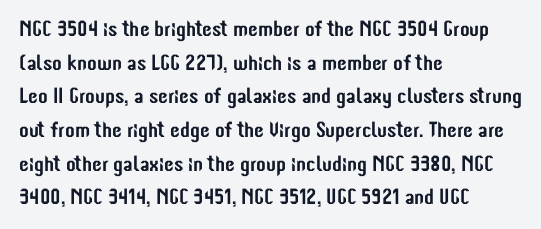
The image shows 22 px text type, upright; set left-aligned, normal line spacing (1.53x), normal letter spacing, not underlined.
